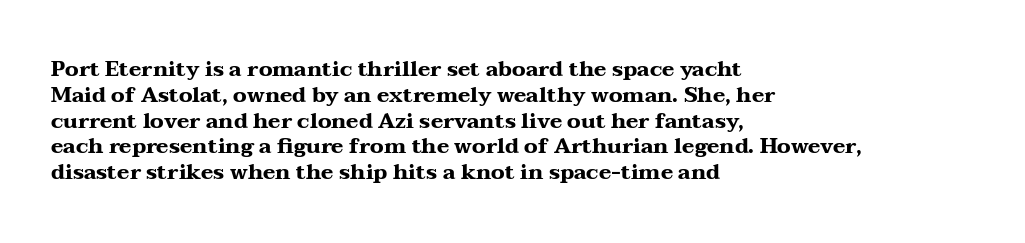
Q: Is the text bold? A: Yes.
Q: Is the text italic (slanted)? A: No, it is upright.
Q: Is the text underlined? A: No.
Q: How is the paragraph aligned? A: Left-aligned.
Q: Is the spacing between letters normal or unusually wide? A: Normal.
